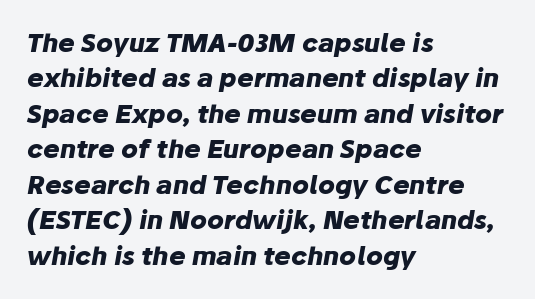
The passage shown leans; its letterforms are oblique. Where is the straight margin? On the left. Regular leading. Descenders are the only things crossing below the line.
